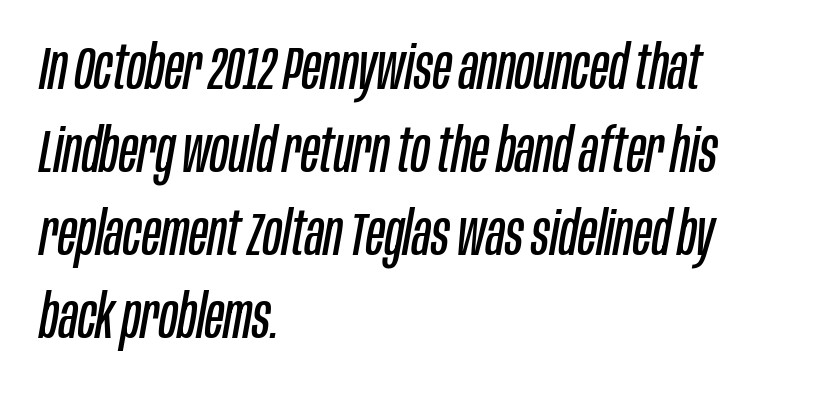
The letters advance in unequal steps, a hallmark of proportional type. Baseline-to-baseline distance is the conventional proportion of letter height. There is no visible air inserted between adjacent glyphs. Each stroke keeps to a modest, everyday thickness or less. A student would call this left alignment; a typographer would say flush left, rag right.
